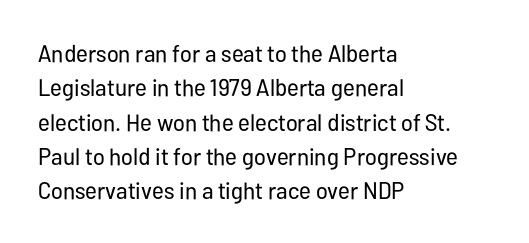
The image shows 24 px text type, upright; set left-aligned, normal line spacing (1.43x), normal letter spacing, not underlined.
